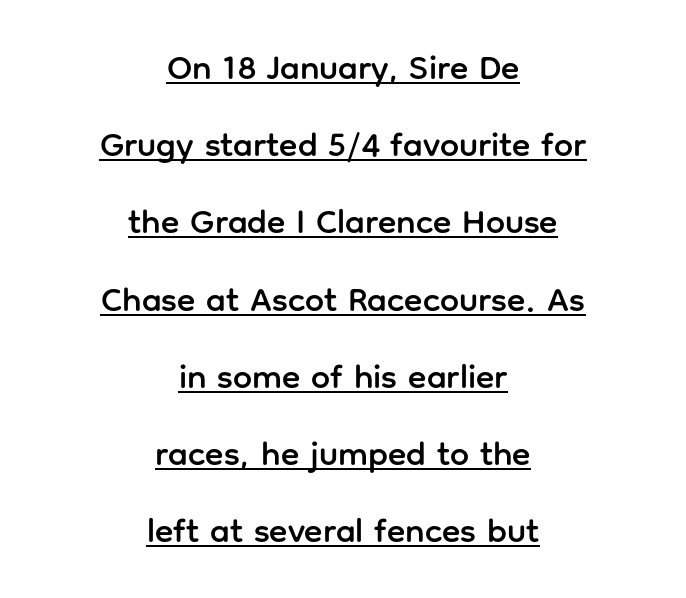
Q: Is the text italic (slanted)? A: No, it is upright.
Q: Is the typeface a serif or a sans-serif typeface? A: Sans-serif.
Q: Is the text underlined? A: Yes.
Q: How is the paragraph aligned? A: Centered.
Q: Is the spacing between letters normal or unusually wide? A: Normal.
Q: Is the spacing between lines tight, normal or loose? A: Loose.
Q: Width (condensed, normal, or wide)? A: Normal.
Q: Stroke contrast? A: Low.
Q: x-height? A: Medium.
Q: Monospaced? A: No.
